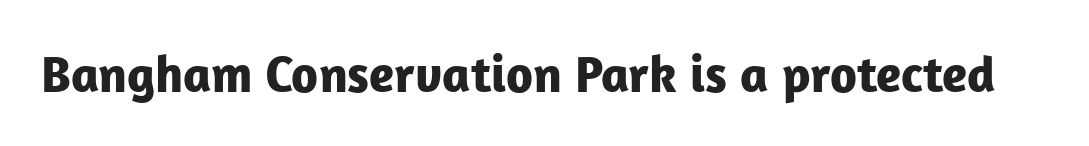
The image shows 52 px bold sans-serif type, upright; set normal letter spacing, not underlined; low stroke contrast and a medium x-height.
